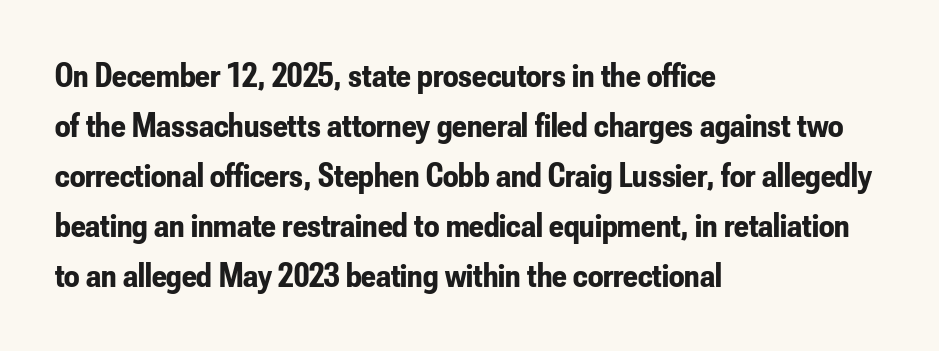
Q: Is the text bold? A: Yes.
Q: Is the text italic (slanted)? A: No, it is upright.
Q: Is the typeface a serif or a sans-serif typeface? A: Sans-serif.
Q: Is the text underlined? A: No.
Q: How is the paragraph aligned? A: Left-aligned.
Q: Is the spacing between letters normal or unusually wide? A: Normal.
Q: Is the spacing between lines tight, normal or loose? A: Normal.
Q: Width (condensed, normal, or wide)? A: Condensed.
Q: Stroke contrast? A: Low.
Q: x-height? A: Small.
Q: Monospaced? A: No.
